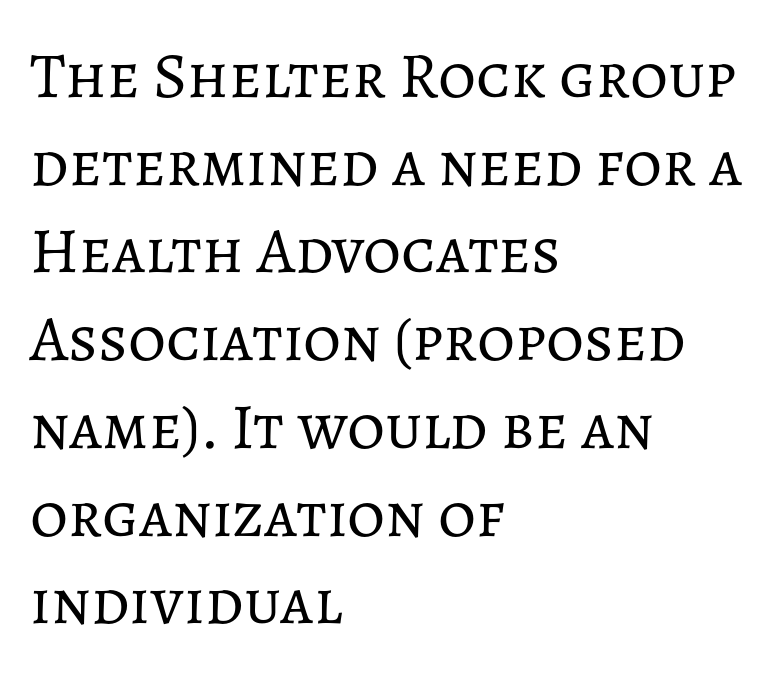
The image shows 65 px regular-weight type, upright; set left-aligned, normal line spacing (1.35x), normal letter spacing, not underlined; low stroke contrast and a medium x-height.
